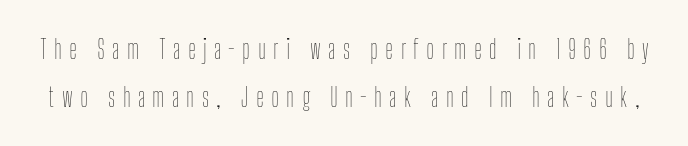
These glyphs show unthickened strokes, regular width or finer. Descenders are the only things crossing below the line. These lines have a slow, spaced-out rhythm from letter to letter. The letters stand straight up with perfectly vertical stems.
